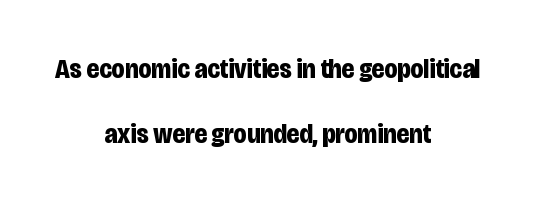
The image shows 27 px bold type, upright; set centered, loose line spacing (2.4x), normal letter spacing, not underlined.
